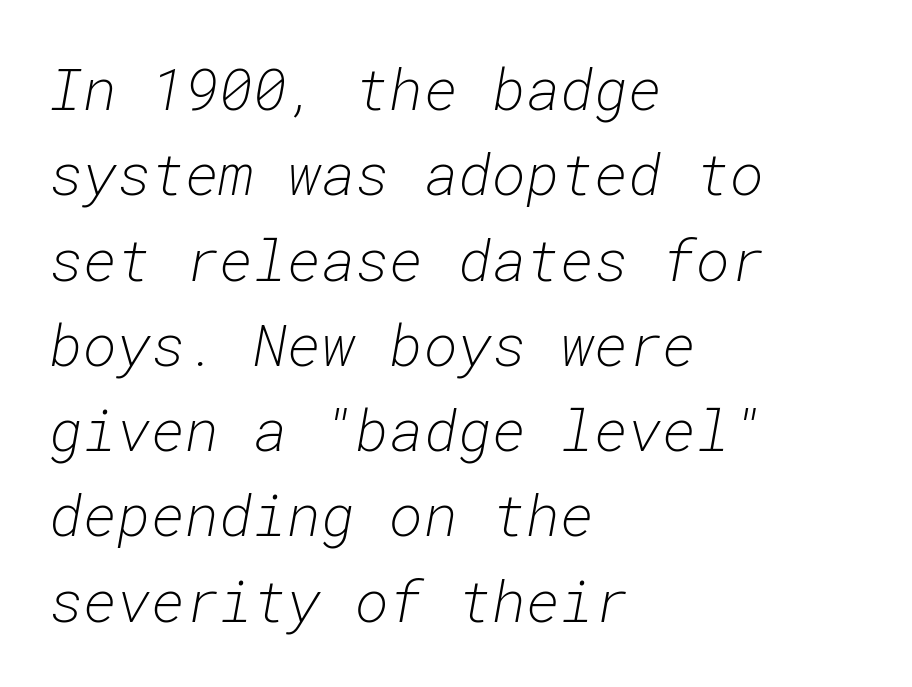
{"italic": "yes", "lean": "right", "slant_degrees": 10, "bold": "no", "weight": "light", "width": "normal", "stroke_contrast": "low", "x_height": "medium", "monospaced": "yes", "underline": "no", "align": "left", "line_spacing": "normal", "line_spacing_ratio": 1.47, "letter_spacing": "normal", "letter_spacing_em": 0.0, "glyph_px": 58}
